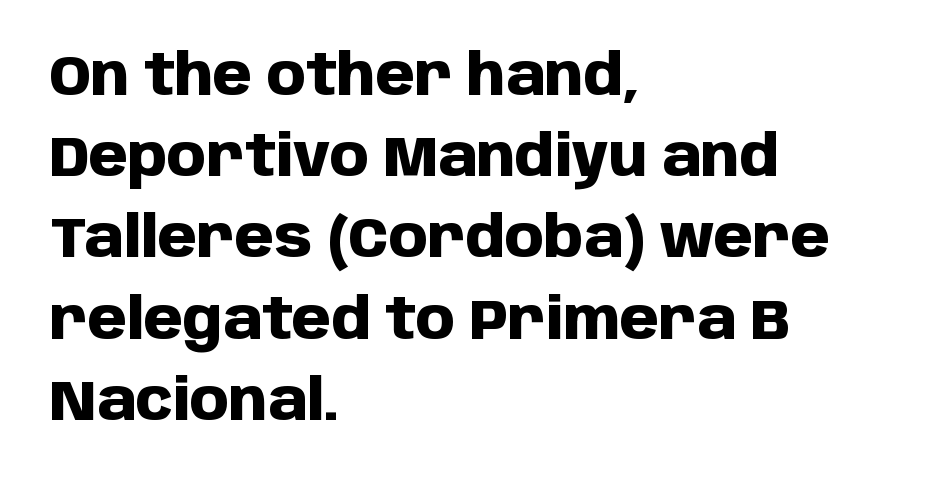
{"serif": "no", "italic": "no", "bold": "yes", "weight": "heavy", "width": "normal", "stroke_contrast": "low", "x_height": "large", "monospaced": "no", "underline": "no", "align": "left", "line_spacing": "normal", "line_spacing_ratio": 1.45, "letter_spacing": "normal", "letter_spacing_em": 0.0, "glyph_px": 56}
